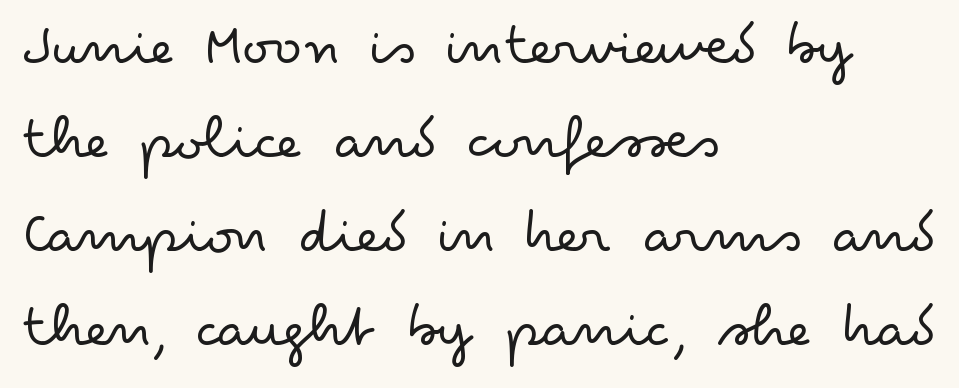
The image shows 63 px light, wide sans-serif type, upright; set left-aligned, normal line spacing (1.49x), normal letter spacing, not underlined; low stroke contrast and a small x-height.
